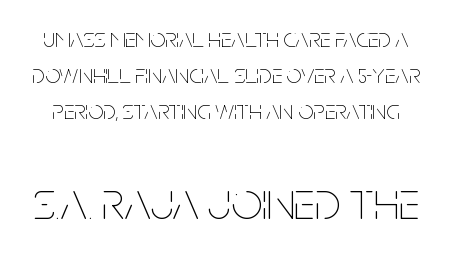
{"italic": "no", "bold": "no", "weight": "thin", "width": "condensed", "stroke_contrast": "low", "x_height": "large", "monospaced": "no", "underline": "no", "line_spacing": "normal", "line_spacing_ratio": 1.34, "letter_spacing": "normal", "letter_spacing_em": 0.0, "larger_block": "second", "size_ratio": 2.0, "glyph_px": 54}
